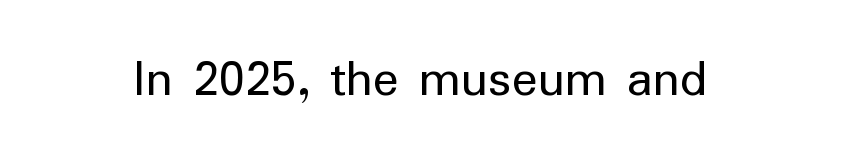
Q: Is the text bold? A: No.
Q: Is the text italic (slanted)? A: No, it is upright.
Q: Is the typeface a serif or a sans-serif typeface? A: Sans-serif.
Q: Is the text underlined? A: No.
Q: Is the spacing between letters normal or unusually wide? A: Normal.
Q: Width (condensed, normal, or wide)? A: Normal.
Q: Stroke contrast? A: Low.
Q: x-height? A: Medium.
Q: Monospaced? A: No.
